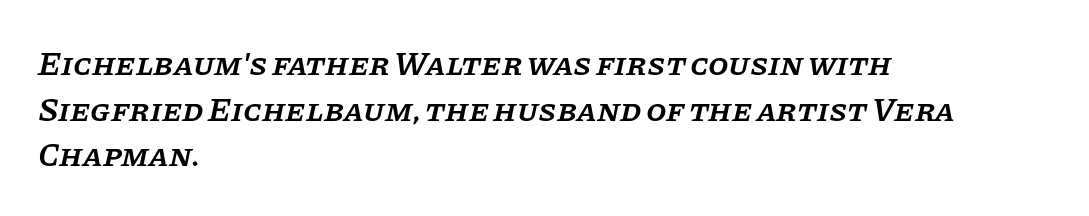
{"serif": "yes", "italic": "yes", "lean": "right", "slant_degrees": 11, "bold": "semi", "weight": "semibold", "width": "normal", "stroke_contrast": "low", "x_height": "large", "monospaced": "no", "underline": "no", "align": "left", "line_spacing": "normal", "line_spacing_ratio": 1.38, "letter_spacing": "normal", "letter_spacing_em": 0.0, "glyph_px": 33}
